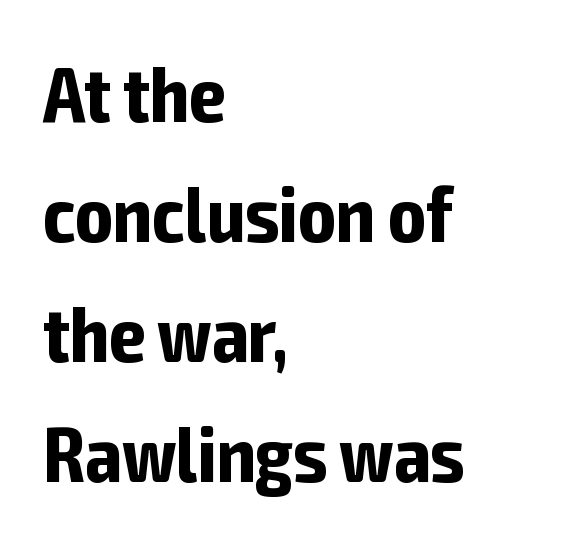
The image shows 78 px bold, condensed sans-serif type, upright; set left-aligned, normal line spacing (1.54x), normal letter spacing, not underlined; low stroke contrast and a medium x-height.
